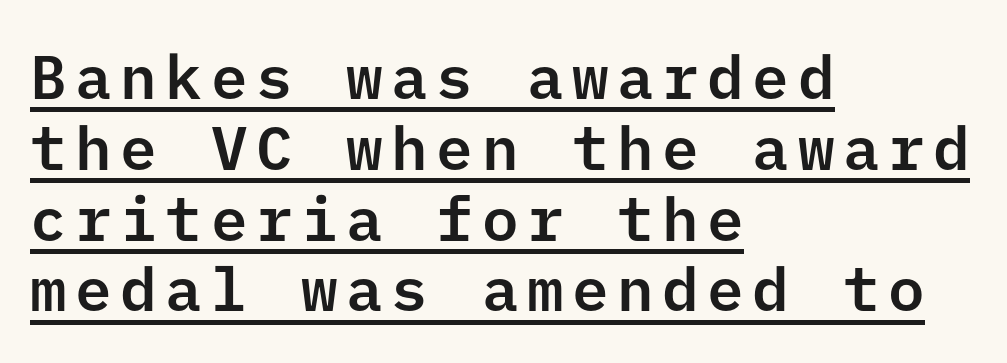
Q: Is the text italic (slanted)? A: No, it is upright.
Q: Is the typeface a serif or a sans-serif typeface? A: Sans-serif.
Q: Is the text underlined? A: Yes.
Q: How is the paragraph aligned? A: Left-aligned.
Q: Width (condensed, normal, or wide)? A: Normal.
Q: Stroke contrast? A: Low.
Q: x-height? A: Medium.
